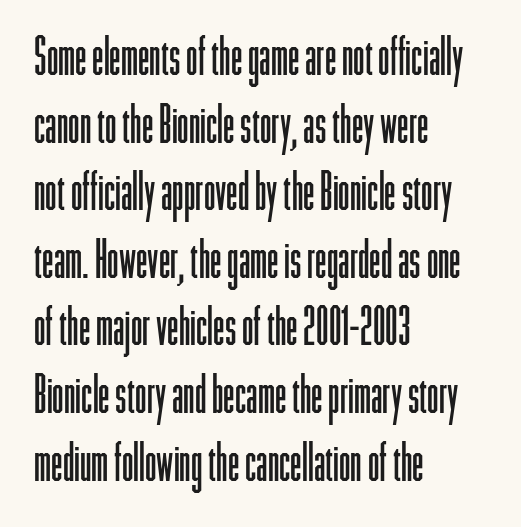
{"serif": "no", "italic": "no", "bold": "no", "weight": "light", "width": "condensed", "stroke_contrast": "low", "x_height": "medium", "monospaced": "no", "underline": "no", "align": "left", "line_spacing": "normal", "line_spacing_ratio": 1.3, "letter_spacing": "normal", "letter_spacing_em": 0.0, "glyph_px": 52}
